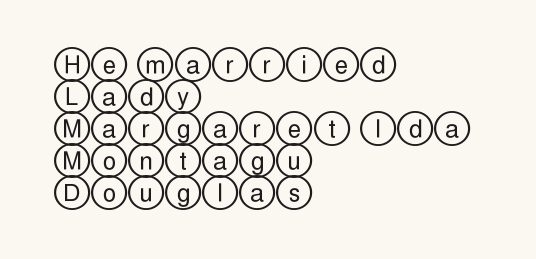
No italicization has been applied; the sample stays upright. The vertical gap from one line to the next is medium. Standard letterfit; no display-style spreading of the glyphs. The passage is arranged the way most books set body copy — flush left. Rule under the text: the space is simply empty.
